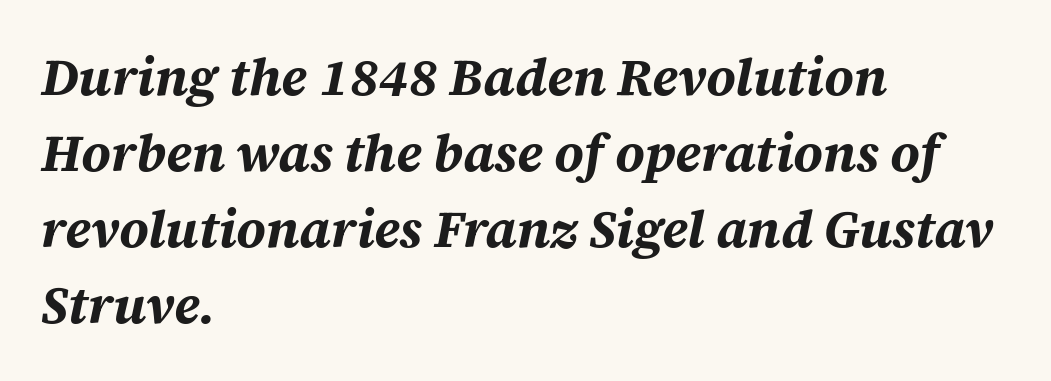
Q: Is the text bold? A: Yes.
Q: Is the text italic (slanted)? A: Yes, it leans right by about 12 degrees.
Q: Is the text underlined? A: No.
Q: How is the paragraph aligned? A: Left-aligned.
Q: Is the spacing between letters normal or unusually wide? A: Normal.
Q: Is the spacing between lines tight, normal or loose? A: Normal.
Q: Width (condensed, normal, or wide)? A: Normal.
Q: Stroke contrast? A: Medium.
Q: x-height? A: Large.
Q: Monospaced? A: No.
